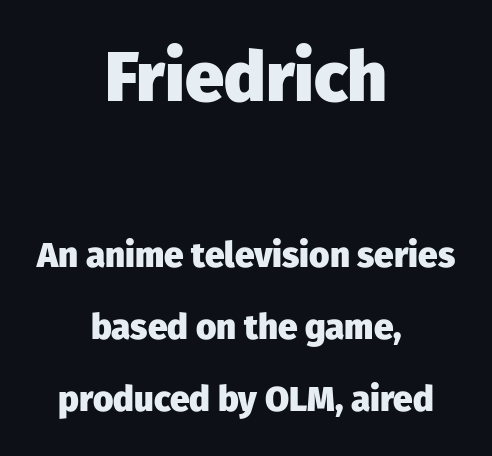
Two sizes are in play, and the larger belongs to the first block. Underlining? Definitely not there. Between one letter and the next there's only the usual sliver of space. Rows of type keep a wide berth in the vertical direction. This sample uses an upright cut, with every glyph sitting square on the baseline. Short and long lines alike share a common midpoint.
